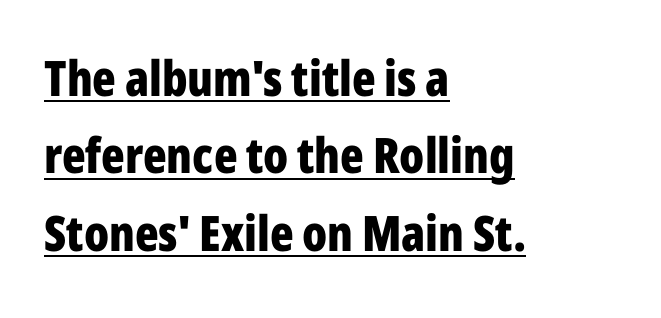
{"serif": "no", "italic": "no", "bold": "yes", "weight": "bold", "width": "condensed", "stroke_contrast": "low", "x_height": "medium", "monospaced": "no", "underline": "yes", "align": "left", "line_spacing": "normal", "line_spacing_ratio": 1.58, "letter_spacing": "normal", "letter_spacing_em": 0.0, "glyph_px": 49}
